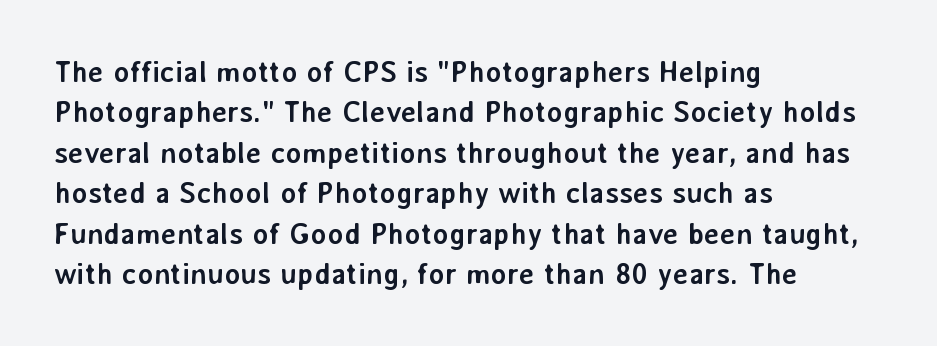
{"serif": "no", "italic": "no", "bold": "yes", "weight": "semibold", "width": "normal", "stroke_contrast": "low", "x_height": "medium", "monospaced": "no", "underline": "no", "align": "left", "line_spacing": "normal", "line_spacing_ratio": 1.35, "letter_spacing": "normal", "letter_spacing_em": 0.0, "glyph_px": 30}
